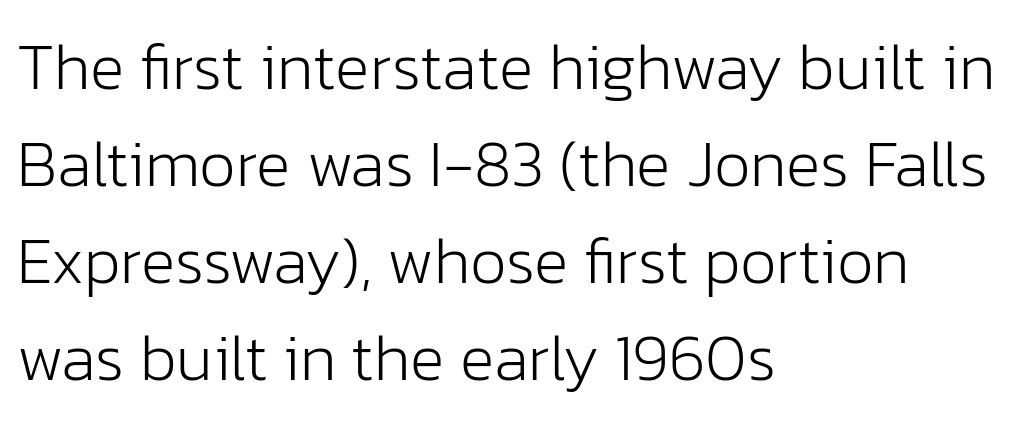
This sample is left-justified, so line endings fall wherever the words run out. Think standard paragraph weight, or any step lighter than that. Unmarked baselines from the first word to the last. Compared with typical body copy, the letter spacing here is the same. Does the lettering tilt? It doesn't — this is upright.
